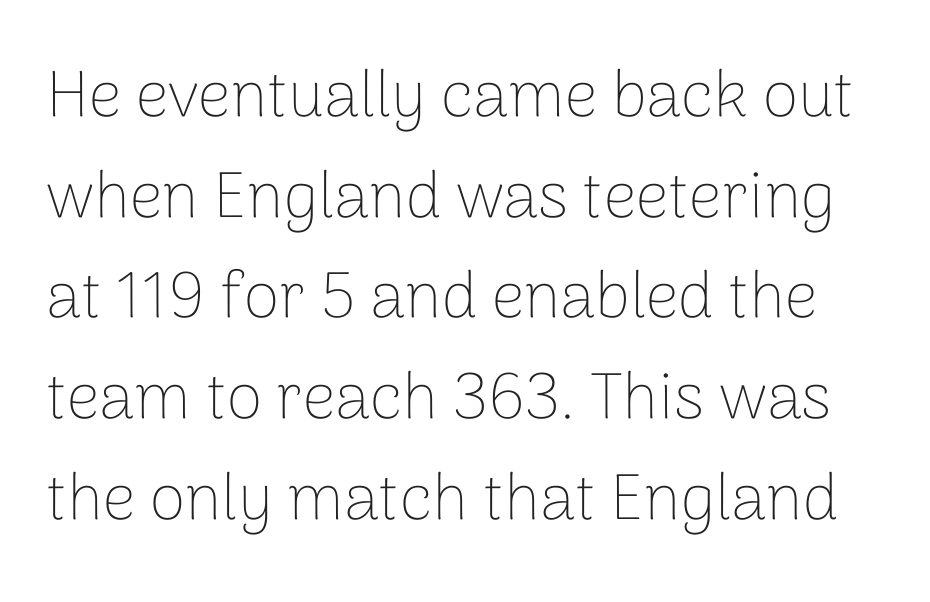
The image shows 65 px thin sans-serif type, upright; set normal line spacing (1.55x), normal letter spacing, not underlined; low stroke contrast and a medium x-height.
